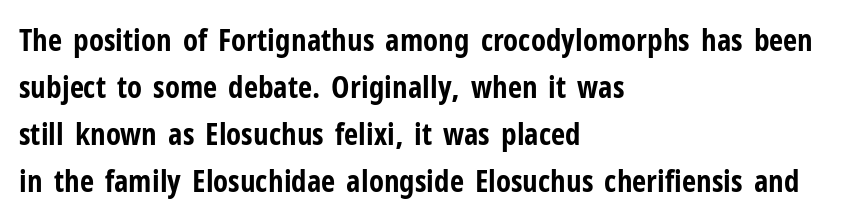
The image shows 31 px bold, condensed sans-serif type, upright; set left-aligned, normal line spacing (1.52x), normal letter spacing, not underlined; low stroke contrast and a medium x-height.
